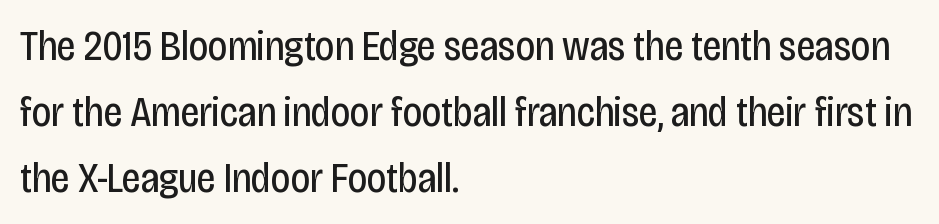
Q: Is the text bold? A: No.
Q: Is the text italic (slanted)? A: No, it is upright.
Q: Is the typeface a serif or a sans-serif typeface? A: Sans-serif.
Q: Is the text underlined? A: No.
Q: How is the paragraph aligned? A: Left-aligned.
Q: Is the spacing between letters normal or unusually wide? A: Normal.
Q: Is the spacing between lines tight, normal or loose? A: Normal.
Q: Width (condensed, normal, or wide)? A: Condensed.
Q: Stroke contrast? A: Low.
Q: x-height? A: Large.
Q: Monospaced? A: No.
